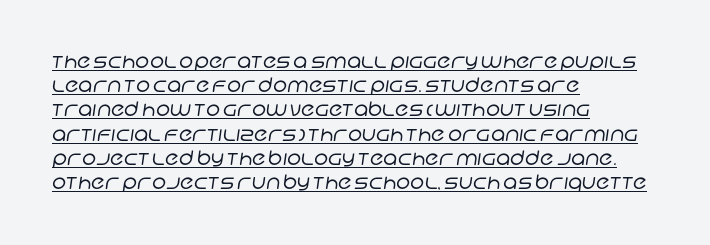
Q: Is the text bold? A: No.
Q: Is the text underlined? A: Yes.
Q: How is the paragraph aligned? A: Left-aligned.
Q: Is the spacing between letters normal or unusually wide? A: Normal.
